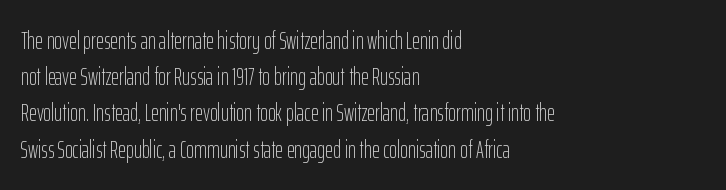
Q: Is the text bold? A: No.
Q: Is the text italic (slanted)? A: No, it is upright.
Q: Is the text underlined? A: No.
Q: How is the paragraph aligned? A: Left-aligned.
Q: Is the spacing between letters normal or unusually wide? A: Normal.
Q: Is the spacing between lines tight, normal or loose? A: Normal.
